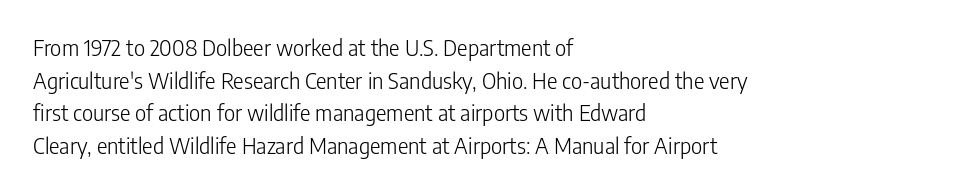
{"italic": "no", "bold": "no", "underline": "no", "align": "left", "line_spacing": "normal", "line_spacing_ratio": 1.48, "letter_spacing": "normal", "letter_spacing_em": 0.0, "glyph_px": 22}
